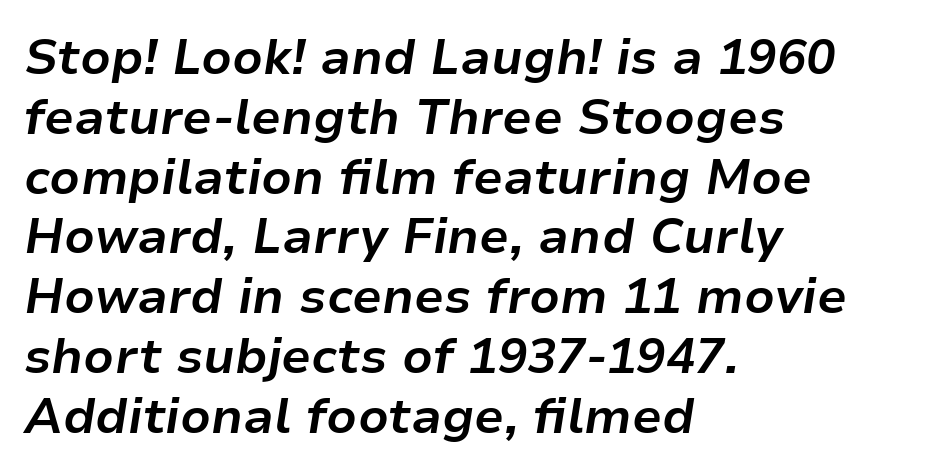
Q: Is the text bold? A: Yes.
Q: Is the text italic (slanted)? A: Yes, it leans right by about 9 degrees.
Q: Is the text underlined? A: No.
Q: How is the paragraph aligned? A: Left-aligned.
Q: Is the spacing between letters normal or unusually wide? A: Normal.
Q: Width (condensed, normal, or wide)? A: Normal.
Q: Stroke contrast? A: Low.
Q: x-height? A: Medium.
Q: Monospaced? A: No.
